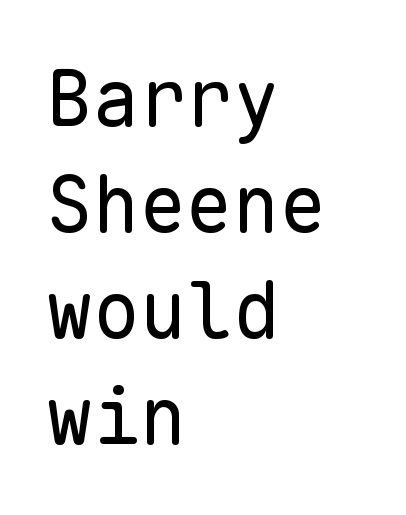
{"serif": "no", "italic": "no", "bold": "no", "weight": "regular", "width": "normal", "stroke_contrast": "low", "x_height": "medium", "monospaced": "yes", "underline": "no", "align": "left", "line_spacing": "normal", "line_spacing_ratio": 1.36, "letter_spacing": "normal", "letter_spacing_em": 0.0, "glyph_px": 78}
